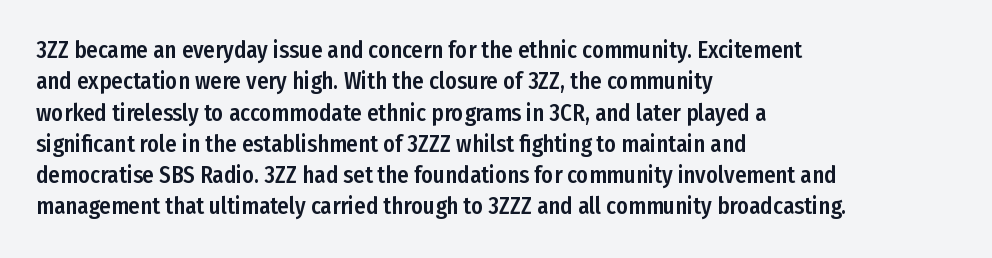
{"italic": "no", "underline": "no", "align": "left", "line_spacing": "normal", "line_spacing_ratio": 1.36, "letter_spacing": "normal", "letter_spacing_em": 0.0, "glyph_px": 23}
